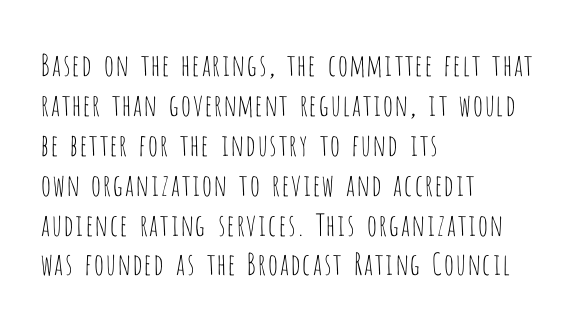
{"serif": "no", "italic": "no", "bold": "no", "weight": "thin", "width": "condensed", "stroke_contrast": "low", "x_height": "large", "monospaced": "no", "underline": "no", "align": "left", "line_spacing": "normal", "line_spacing_ratio": 1.33, "letter_spacing": "normal", "letter_spacing_em": 0.0, "glyph_px": 30}
